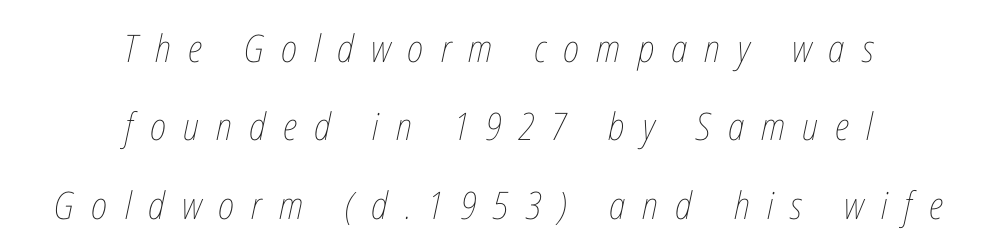
The image shows 38 px thin, condensed type, italic (leaning right); set centered, loose line spacing (2.06x), unusually wide letter spacing (+0.45 em), not underlined; low stroke contrast and a medium x-height.
